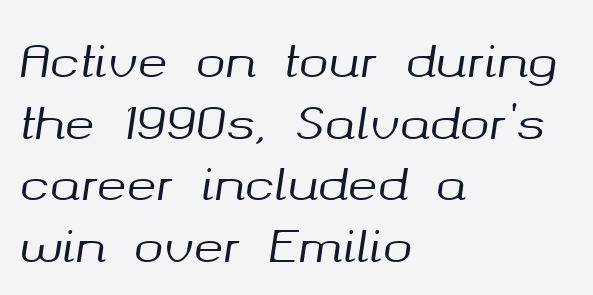
Q: Is the text italic (slanted)? A: Yes, it leans right by about 8 degrees.
Q: Is the text underlined? A: No.
Q: How is the paragraph aligned? A: Left-aligned.
Q: Is the spacing between letters normal or unusually wide? A: Normal.
Q: Is the spacing between lines tight, normal or loose? A: Normal.
Q: Width (condensed, normal, or wide)? A: Normal.
Q: Stroke contrast? A: Medium.
Q: x-height? A: Medium.
Q: Monospaced? A: No.
